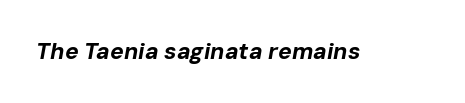
Looking at the ascenders, they clearly lean. Caption: standard tracking, unaltered. Pretty heavy lettering here — definitely bold. The baseline area is clear.
